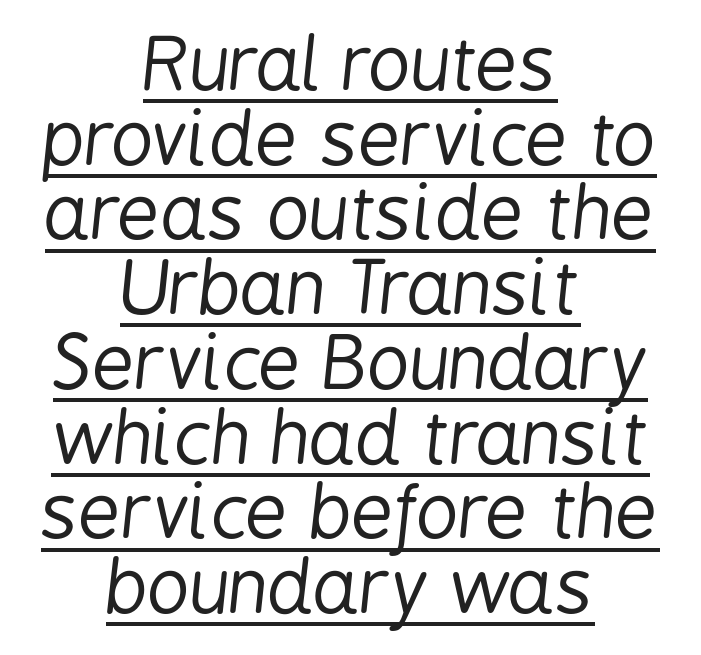
Q: Is the text bold? A: No.
Q: Is the text italic (slanted)? A: Yes, it leans right by about 6 degrees.
Q: Is the text underlined? A: Yes.
Q: How is the paragraph aligned? A: Centered.
Q: Is the spacing between letters normal or unusually wide? A: Normal.
Q: Is the spacing between lines tight, normal or loose? A: Tight.
Q: Width (condensed, normal, or wide)? A: Condensed.
Q: Stroke contrast? A: Low.
Q: x-height? A: Medium.
Q: Monospaced? A: No.
